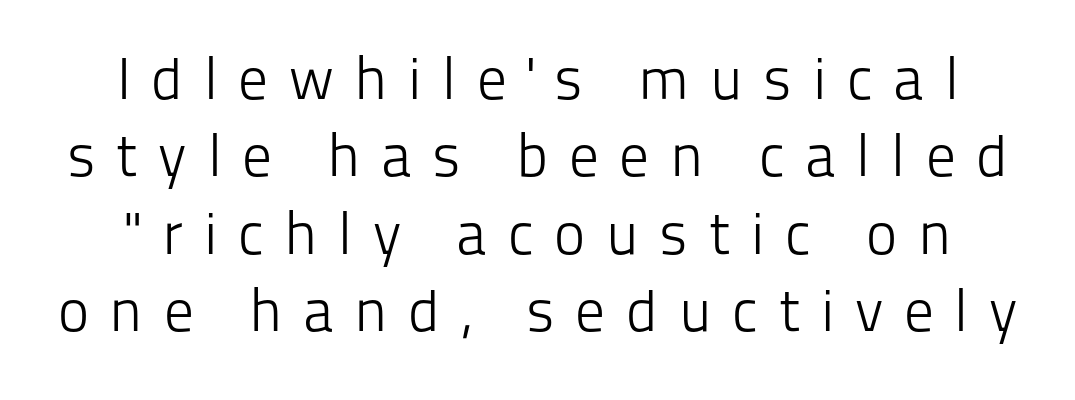
{"serif": "no", "italic": "no", "bold": "no", "weight": "light", "width": "normal", "stroke_contrast": "low", "x_height": "medium", "monospaced": "no", "underline": "no", "line_spacing": "normal", "line_spacing_ratio": 1.31, "letter_spacing": "wide", "letter_spacing_em": 0.35, "glyph_px": 59}
